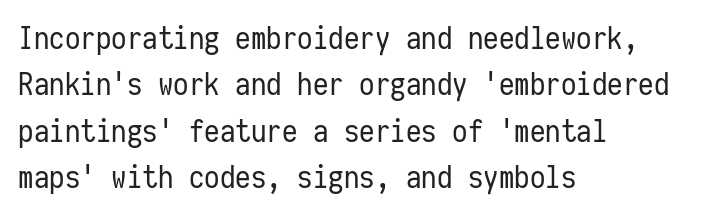
The image shows 31 px regular-weight, condensed sans-serif type, upright, monospaced; set left-aligned, normal line spacing (1.5x), normal letter spacing, not underlined; low stroke contrast and a medium x-height.
